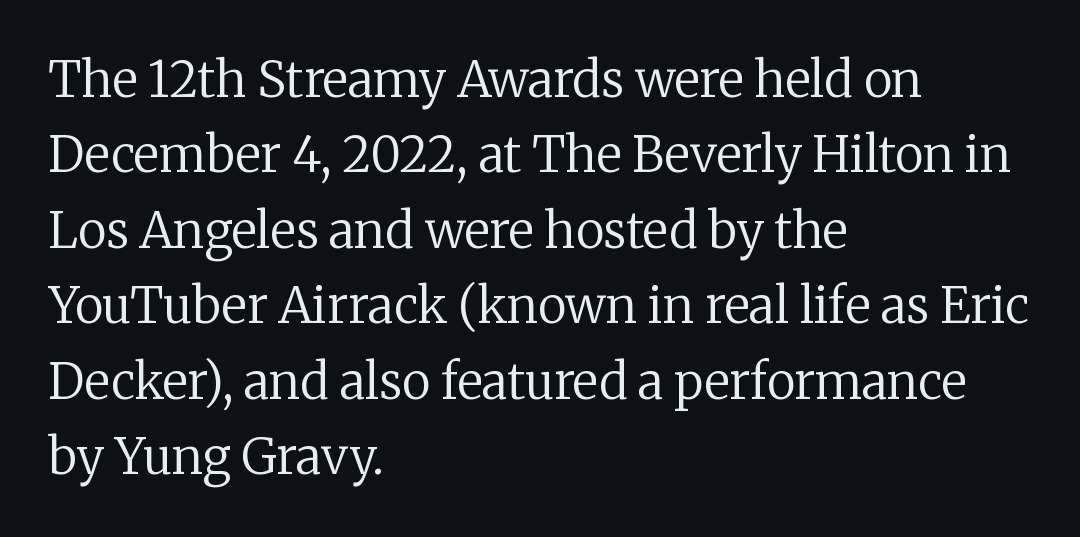
Q: Is the text bold? A: No.
Q: Is the text italic (slanted)? A: No, it is upright.
Q: Is the typeface a serif or a sans-serif typeface? A: Serif.
Q: Is the text underlined? A: No.
Q: How is the paragraph aligned? A: Left-aligned.
Q: Is the spacing between letters normal or unusually wide? A: Normal.
Q: Is the spacing between lines tight, normal or loose? A: Normal.
Q: Width (condensed, normal, or wide)? A: Normal.
Q: Stroke contrast? A: Low.
Q: x-height? A: Medium.
Q: Monospaced? A: No.
